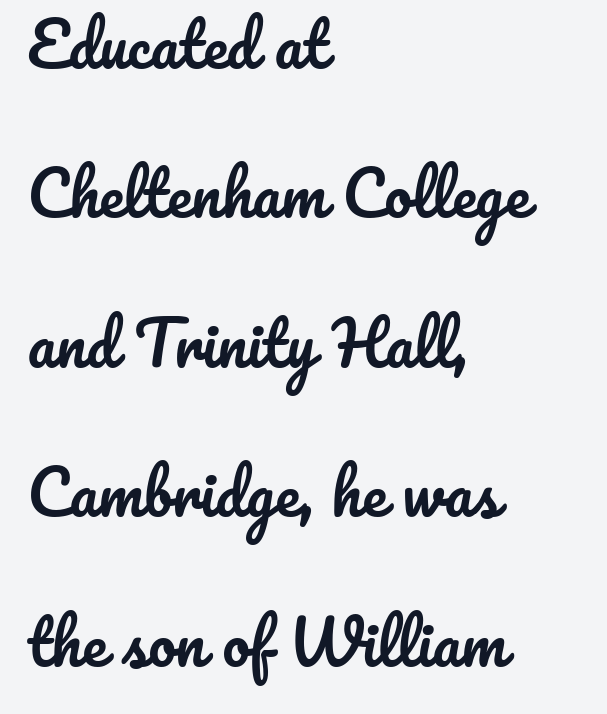
The image shows 61 px text type; set left-aligned, loose line spacing (2.45x), normal letter spacing, not underlined; low stroke contrast and a small x-height.
